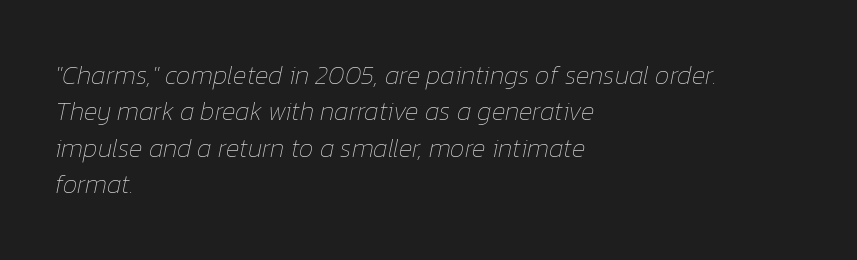
A typesetter would call this leading conventional body-copy spacing. The zone under the glyphs is completely vacant. Casual observation: everything's shoved over to the left. Caption: standard tracking, unaltered. It's the slanting kind of type.
